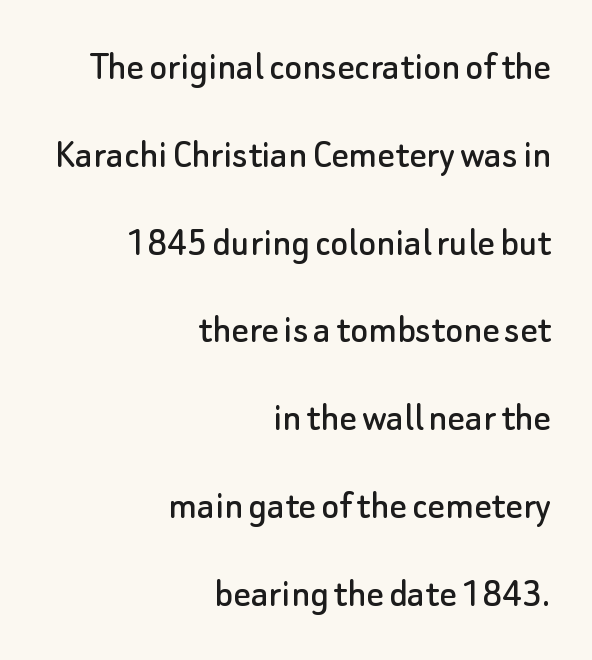
The image shows 42 px sans-serif type, upright; set right-aligned, loose line spacing (2.09x), normal letter spacing, not underlined; low stroke contrast and a small x-height.
